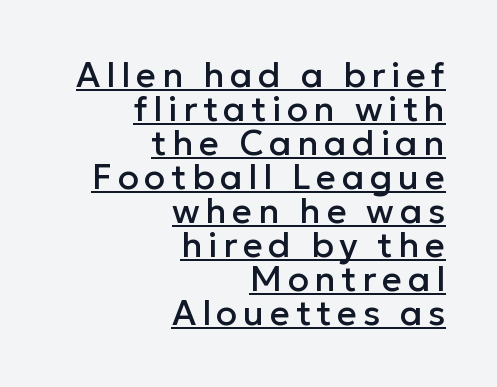
{"serif": "no", "italic": "no", "width": "normal", "stroke_contrast": "low", "x_height": "medium", "monospaced": "no", "underline": "yes", "align": "right", "line_spacing": "tight", "line_spacing_ratio": 0.97, "glyph_px": 35}
